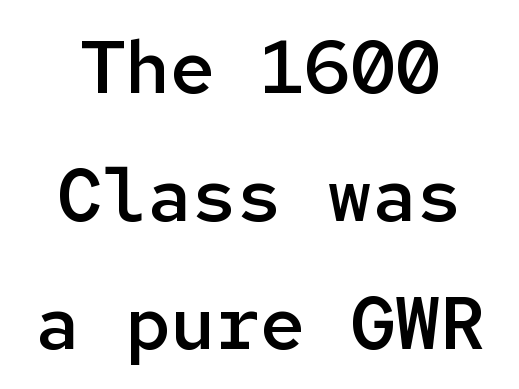
Q: Is the text bold? A: Semi-bold.
Q: Is the text italic (slanted)? A: No, it is upright.
Q: Is the typeface a serif or a sans-serif typeface? A: Sans-serif.
Q: Is the text underlined? A: No.
Q: How is the paragraph aligned? A: Centered.
Q: Is the spacing between letters normal or unusually wide? A: Normal.
Q: Width (condensed, normal, or wide)? A: Normal.
Q: Stroke contrast? A: Low.
Q: x-height? A: Medium.
Q: Monospaced? A: Yes.
